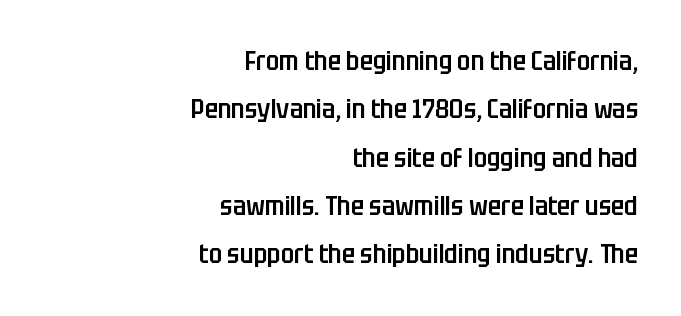
The image shows 27 px text type, upright; set right-aligned, line spacing 1.79x, normal letter spacing, not underlined.
